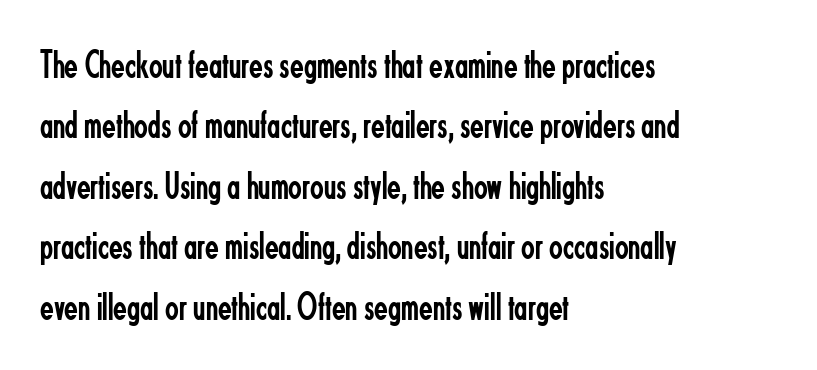
Q: Is the text bold? A: No.
Q: Is the text italic (slanted)? A: No, it is upright.
Q: Is the typeface a serif or a sans-serif typeface? A: Sans-serif.
Q: Is the text underlined? A: No.
Q: How is the paragraph aligned? A: Left-aligned.
Q: Is the spacing between letters normal or unusually wide? A: Normal.
Q: Is the spacing between lines tight, normal or loose? A: Normal.
Q: Width (condensed, normal, or wide)? A: Condensed.
Q: Stroke contrast? A: Low.
Q: x-height? A: Small.
Q: Monospaced? A: No.
